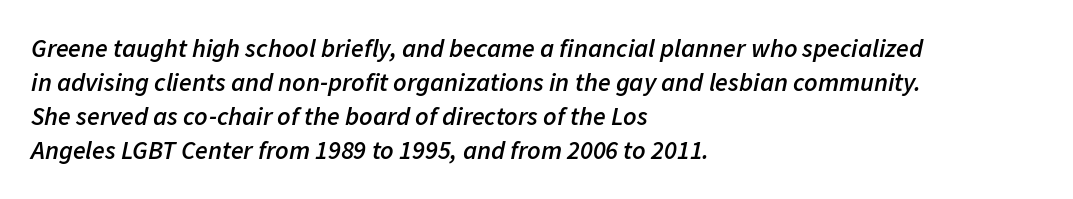
Is the type slanted? Yes — the strokes lean at a clear angle. Summary of weight: moderately heavy, a semibold. Clear beneath every line of the passage. Students, note that the glyphs here touch the page at normal intervals. The paragraph shown leans on its left margin. The block of text has a typical density, with ordinary space between rows.
